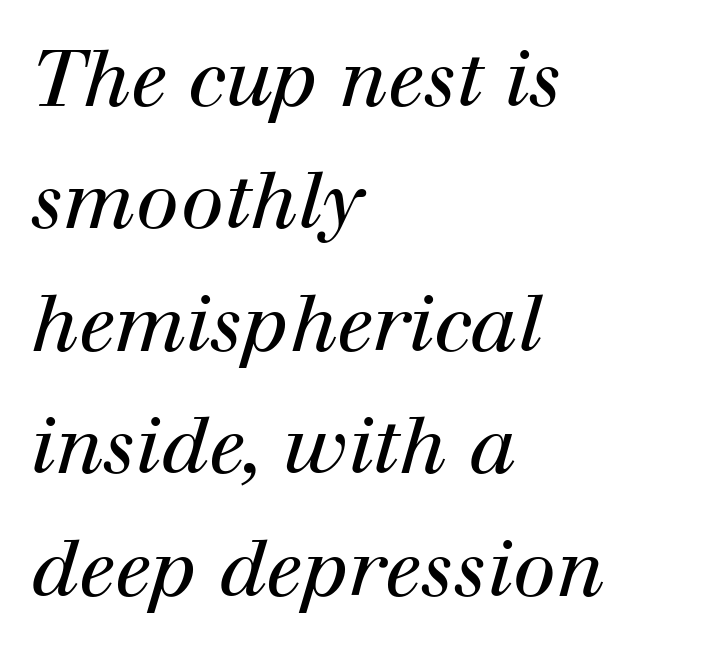
The image shows 78 px regular-weight serif type, italic (leaning right); set left-aligned, normal line spacing (1.57x), normal letter spacing, not underlined; high stroke contrast and a medium x-height.
